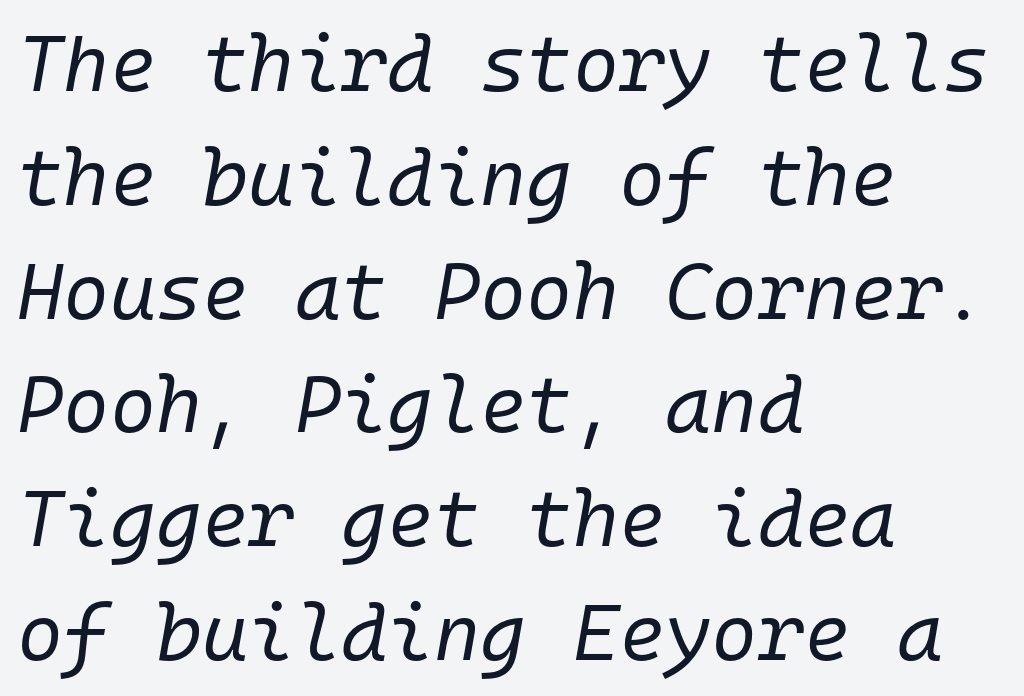
Alignment: flush left. Stem width sits at or under what a default text font uses. The space beneath each line is pristine and unruled. Default kerning and tracking; the words read as compact shapes.
